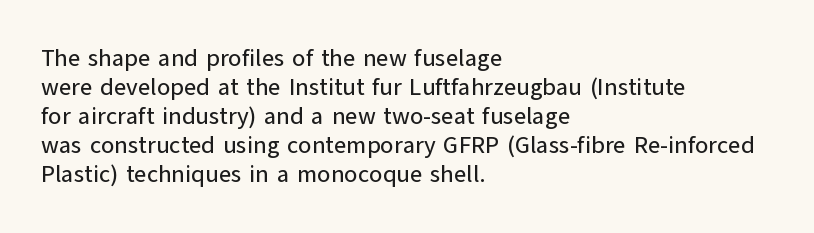
{"italic": "no", "underline": "no", "align": "left", "line_spacing_ratio": 1.21, "letter_spacing": "normal", "letter_spacing_em": 0.0, "glyph_px": 24}
